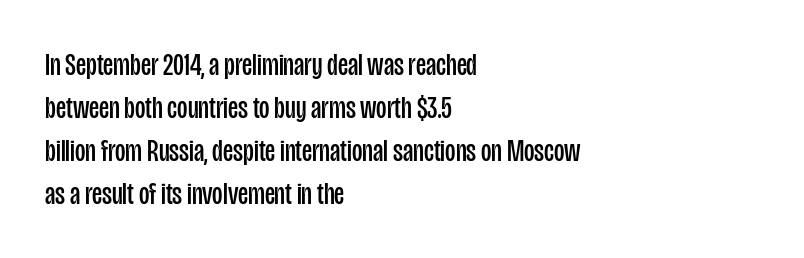
Q: Is the text bold? A: No.
Q: Is the text italic (slanted)? A: No, it is upright.
Q: Is the typeface a serif or a sans-serif typeface? A: Sans-serif.
Q: Is the text underlined? A: No.
Q: How is the paragraph aligned? A: Left-aligned.
Q: Is the spacing between letters normal or unusually wide? A: Normal.
Q: Is the spacing between lines tight, normal or loose? A: Normal.
Q: Width (condensed, normal, or wide)? A: Condensed.
Q: Stroke contrast? A: Low.
Q: x-height? A: Large.
Q: Monospaced? A: No.
